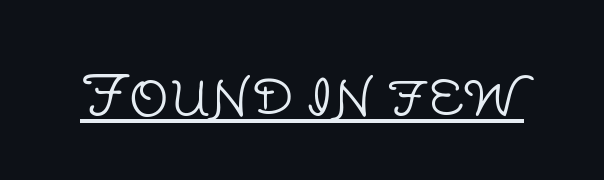
The image shows 56 px light sans-serif type; set normal letter spacing, underlined; low stroke contrast and a large x-height.
